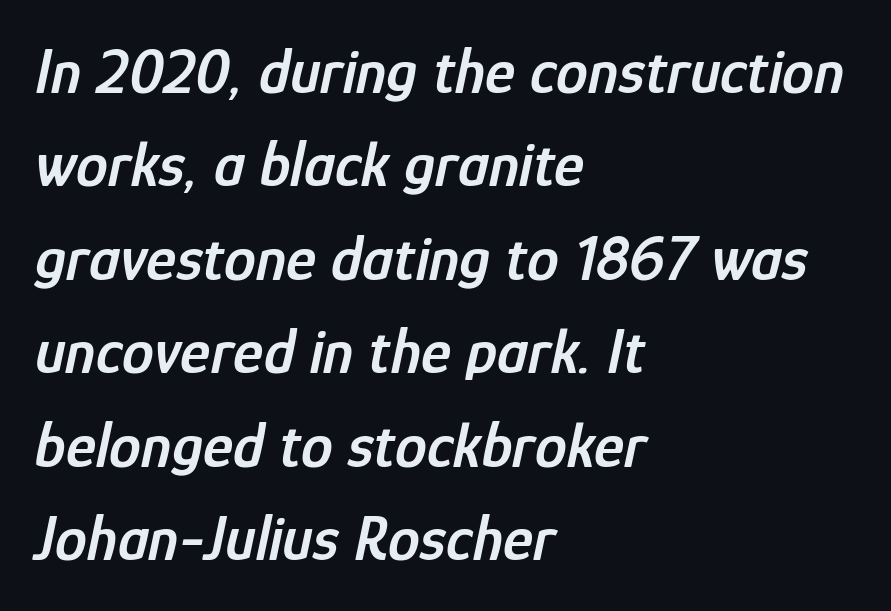
The image shows 64 px semibold, condensed type, italic (leaning right); set left-aligned, normal line spacing (1.46x), normal letter spacing, not underlined; low stroke contrast and a medium x-height.
